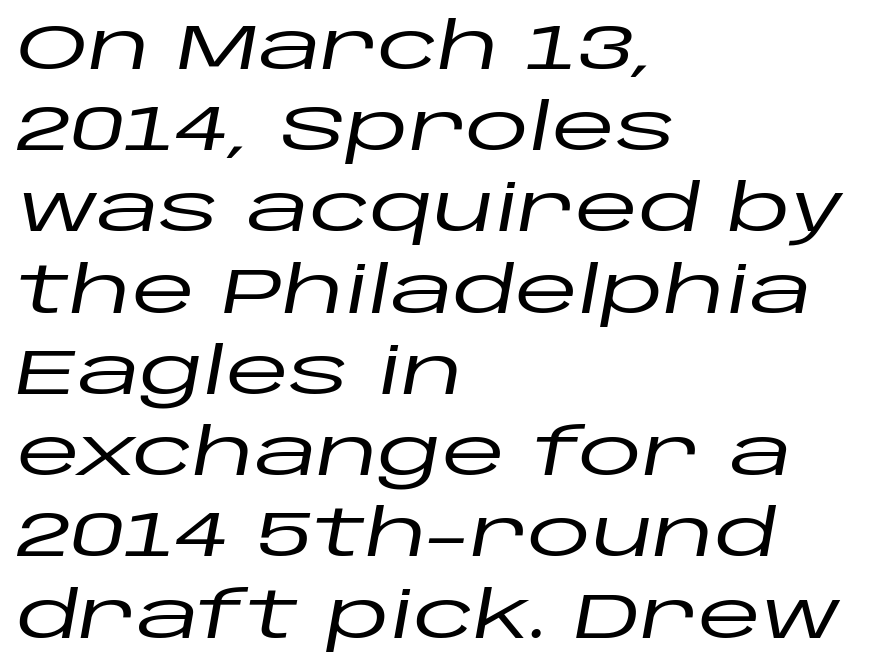
Q: Is the text italic (slanted)? A: Yes, it leans right by about 10 degrees.
Q: Is the text underlined? A: No.
Q: How is the paragraph aligned? A: Left-aligned.
Q: Is the spacing between letters normal or unusually wide? A: Normal.
Q: Is the spacing between lines tight, normal or loose? A: Normal.
Q: Width (condensed, normal, or wide)? A: Wide.
Q: Stroke contrast? A: Low.
Q: x-height? A: Large.
Q: Monospaced? A: No.
